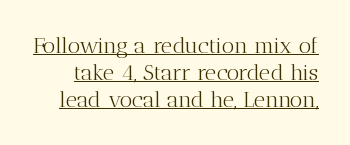
Q: Is the text bold? A: No.
Q: Is the text italic (slanted)? A: No, it is upright.
Q: Is the text underlined? A: Yes.
Q: Is the spacing between letters normal or unusually wide? A: Normal.
